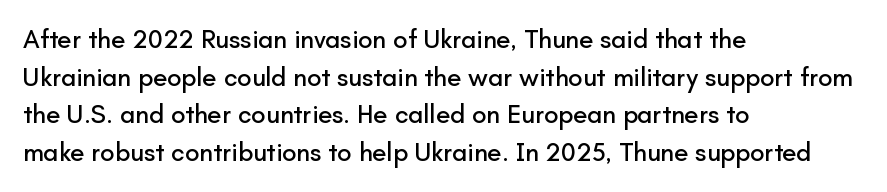
The image shows 26 px text type, upright; set left-aligned, normal line spacing (1.45x), normal letter spacing, not underlined.
